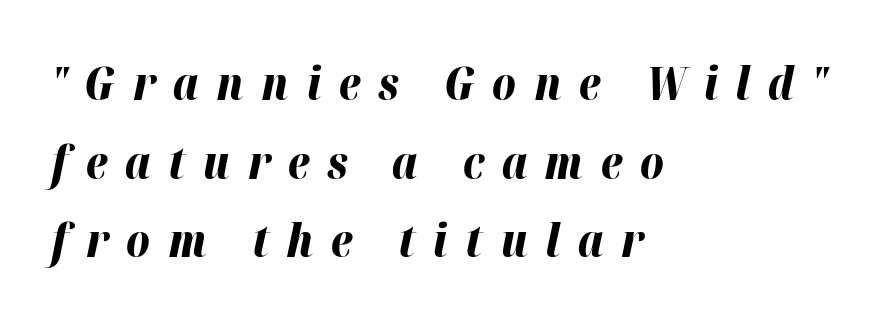
Q: Is the text bold? A: Yes.
Q: Is the text italic (slanted)? A: Yes, it leans right by about 12 degrees.
Q: Is the text underlined? A: No.
Q: How is the paragraph aligned? A: Left-aligned.
Q: Is the spacing between letters normal or unusually wide? A: Unusually wide.
Q: Width (condensed, normal, or wide)? A: Normal.
Q: Stroke contrast? A: High.
Q: x-height? A: Medium.
Q: Monospaced? A: No.
